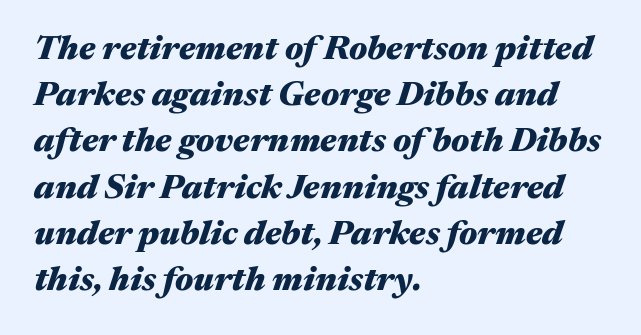
{"italic": "yes", "lean": "right", "slant_degrees": 17, "bold": "yes", "weight": "heavy", "width": "wide", "stroke_contrast": "medium", "x_height": "medium", "monospaced": "no", "underline": "no", "align": "left", "line_spacing": "normal", "line_spacing_ratio": 1.36, "letter_spacing": "normal", "letter_spacing_em": 0.0, "glyph_px": 34}
